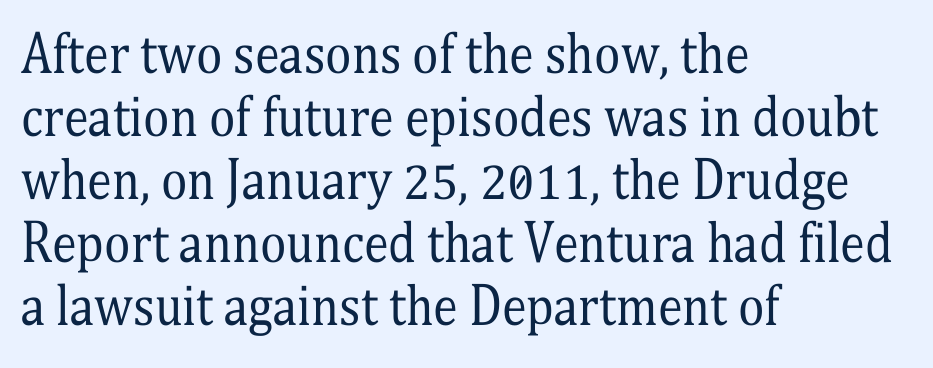
The image shows 50 px regular-weight, condensed serif type, upright; set left-aligned, normal line spacing (1.26x), normal letter spacing, not underlined; medium stroke contrast and a medium x-height.
